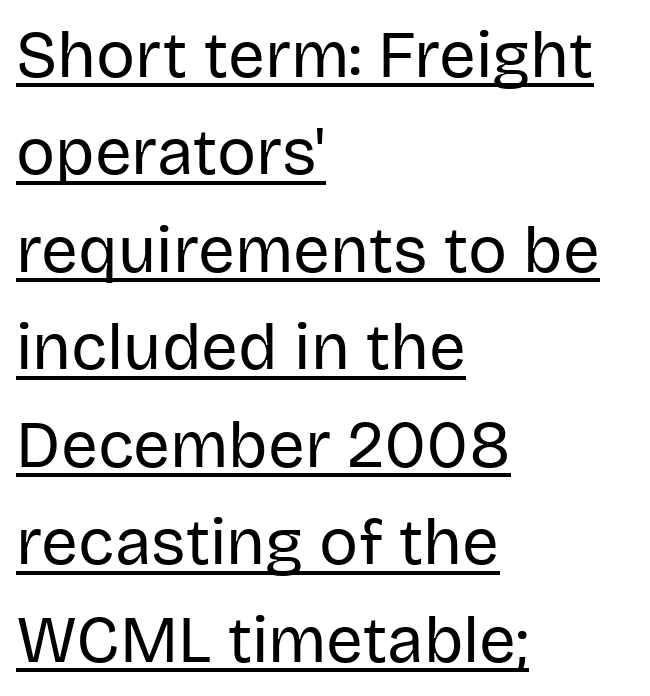
Q: Is the text bold? A: No.
Q: Is the text italic (slanted)? A: No, it is upright.
Q: Is the typeface a serif or a sans-serif typeface? A: Sans-serif.
Q: Is the text underlined? A: Yes.
Q: How is the paragraph aligned? A: Left-aligned.
Q: Is the spacing between letters normal or unusually wide? A: Normal.
Q: Is the spacing between lines tight, normal or loose? A: Normal.
Q: Width (condensed, normal, or wide)? A: Normal.
Q: Stroke contrast? A: Low.
Q: x-height? A: Large.
Q: Monospaced? A: No.
